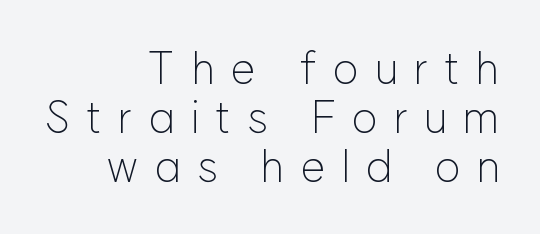
{"serif": "no", "italic": "no", "bold": "no", "weight": "light", "width": "normal", "stroke_contrast": "low", "x_height": "medium", "monospaced": "no", "underline": "no", "align": "right", "line_spacing": "tight", "line_spacing_ratio": 1.11, "letter_spacing": "wide", "letter_spacing_em": 0.37, "glyph_px": 44}
